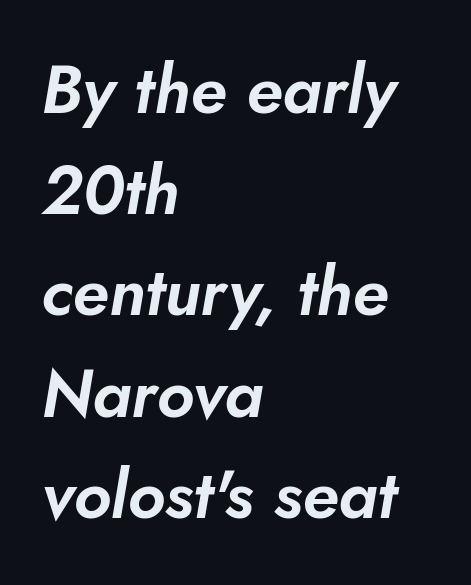
Q: Is the text italic (slanted)? A: Yes, it leans right by about 10 degrees.
Q: Is the text underlined? A: No.
Q: How is the paragraph aligned? A: Left-aligned.
Q: Is the spacing between letters normal or unusually wide? A: Normal.
Q: Is the spacing between lines tight, normal or loose? A: Normal.
Q: Width (condensed, normal, or wide)? A: Normal.
Q: Stroke contrast? A: Low.
Q: x-height? A: Small.
Q: Monospaced? A: No.
